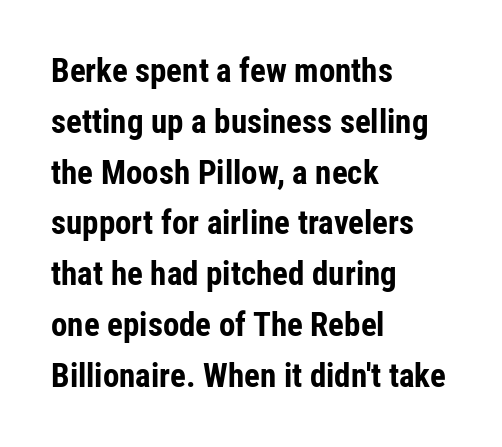
Q: Is the text bold? A: Yes.
Q: Is the text italic (slanted)? A: No, it is upright.
Q: Is the typeface a serif or a sans-serif typeface? A: Sans-serif.
Q: Is the text underlined? A: No.
Q: How is the paragraph aligned? A: Left-aligned.
Q: Is the spacing between letters normal or unusually wide? A: Normal.
Q: Is the spacing between lines tight, normal or loose? A: Normal.
Q: Width (condensed, normal, or wide)? A: Condensed.
Q: Stroke contrast? A: Low.
Q: x-height? A: Medium.
Q: Monospaced? A: No.
